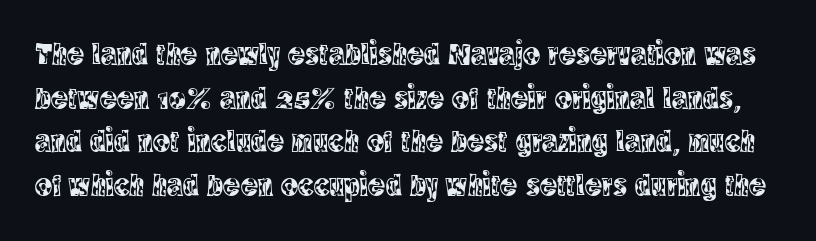
Q: Is the text italic (slanted)? A: No, it is upright.
Q: Is the typeface a serif or a sans-serif typeface? A: Serif.
Q: Is the text underlined? A: No.
Q: Is the spacing between letters normal or unusually wide? A: Normal.
Q: Is the spacing between lines tight, normal or loose? A: Normal.
Q: Width (condensed, normal, or wide)? A: Condensed.
Q: x-height? A: Large.
Q: Monospaced? A: No.
